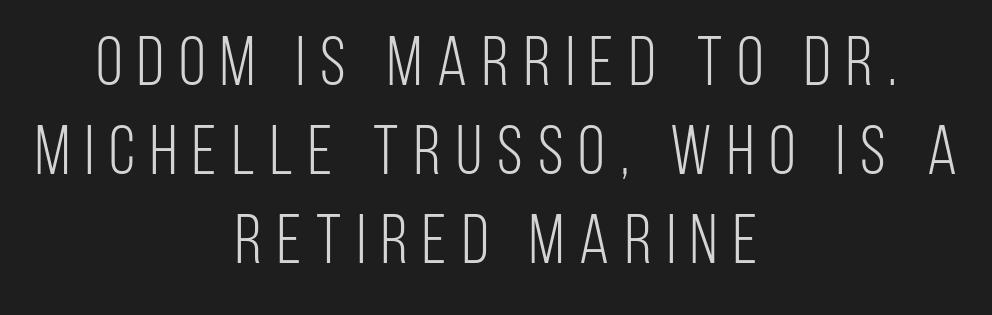
{"serif": "no", "italic": "no", "bold": "no", "weight": "light", "width": "condensed", "stroke_contrast": "low", "x_height": "large", "monospaced": "no", "underline": "no", "align": "center", "line_spacing": "normal", "line_spacing_ratio": 1.29, "letter_spacing": "wide", "letter_spacing_em": 0.22, "glyph_px": 69}
